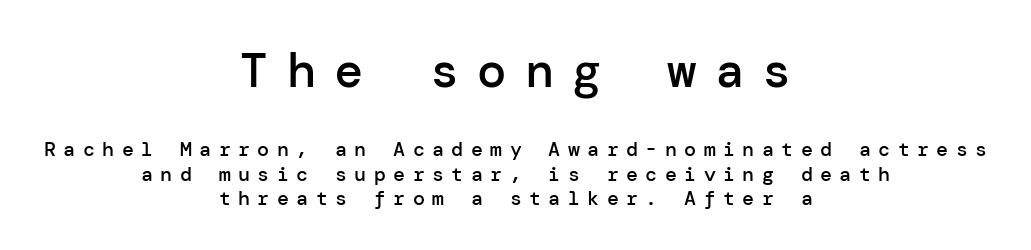
The image shows 49 px semibold sans-serif type, upright; set centered, line spacing 1.21x, unusually wide letter spacing (+0.37 em), not underlined; the first (top) block is 2.45x larger; low stroke contrast and a medium x-height.
